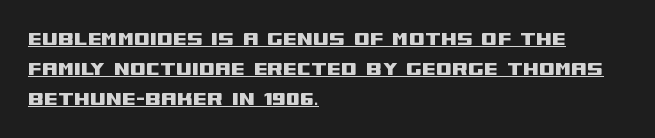
{"italic": "no", "underline": "yes", "align": "left", "line_spacing": "normal", "line_spacing_ratio": 1.31, "letter_spacing": "normal", "letter_spacing_em": 0.0, "glyph_px": 23}
